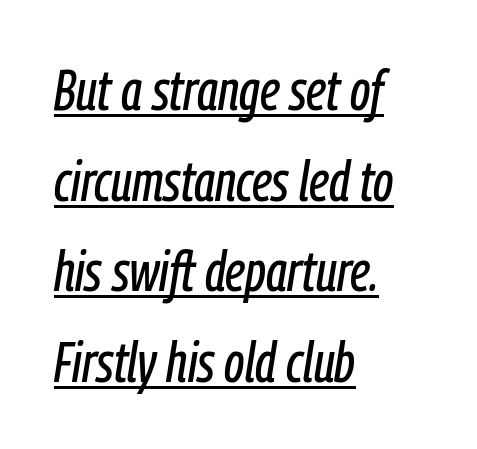
There's an unmistakable incline to the writing here. The words here are underlined. Tracking value appears to be zero — textbook default spacing. Leading: standard.
